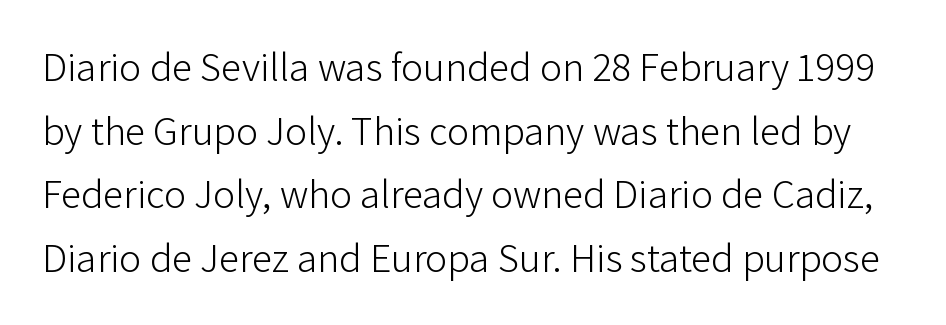
Q: Is the text bold? A: No.
Q: Is the text italic (slanted)? A: No, it is upright.
Q: Is the typeface a serif or a sans-serif typeface? A: Sans-serif.
Q: Is the text underlined? A: No.
Q: Is the spacing between letters normal or unusually wide? A: Normal.
Q: Is the spacing between lines tight, normal or loose? A: Normal.
Q: Width (condensed, normal, or wide)? A: Normal.
Q: Stroke contrast? A: Low.
Q: x-height? A: Medium.
Q: Monospaced? A: No.
